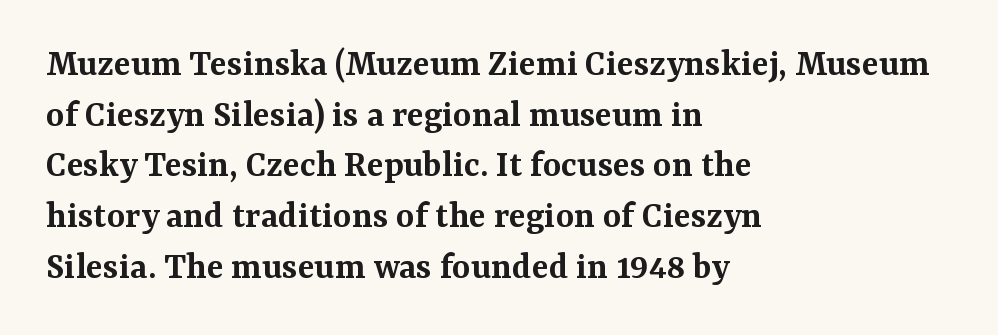
The image shows 39 px semibold serif type, upright; set left-aligned, normal line spacing (1.3x), normal letter spacing, not underlined; medium stroke contrast and a medium x-height.
